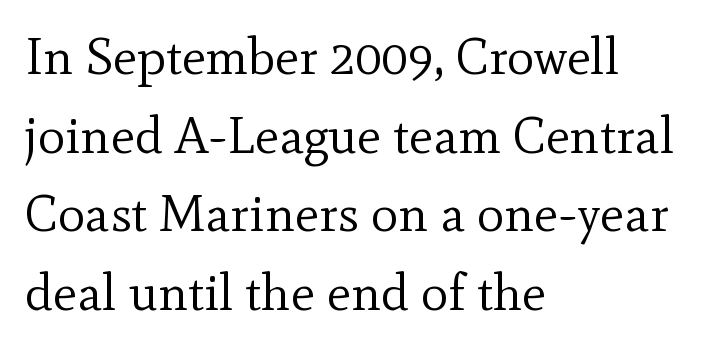
{"serif": "yes", "italic": "no", "bold": "no", "weight": "regular", "width": "normal", "x_height": "small", "monospaced": "no", "underline": "no", "align": "left", "line_spacing": "normal", "line_spacing_ratio": 1.54, "letter_spacing": "normal", "letter_spacing_em": 0.0, "glyph_px": 51}
